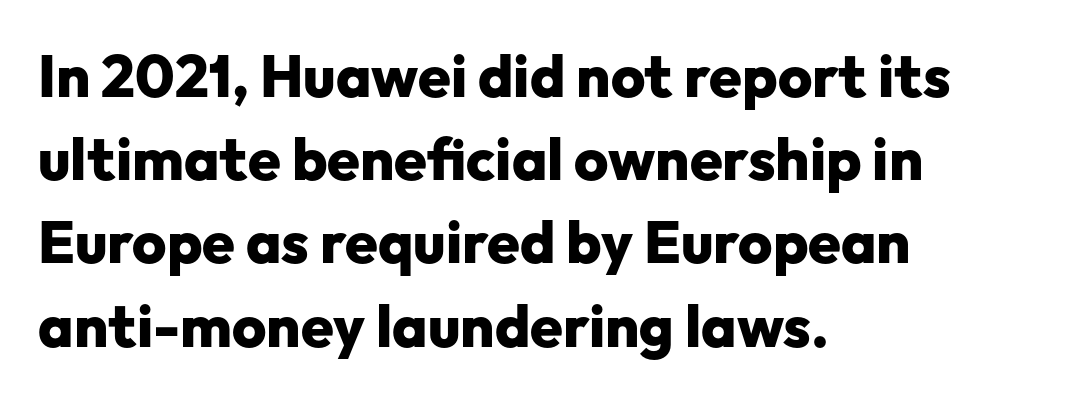
The image shows 59 px heavy sans-serif type, upright; set left-aligned, normal line spacing (1.41x), normal letter spacing, not underlined; low stroke contrast and a medium x-height.
